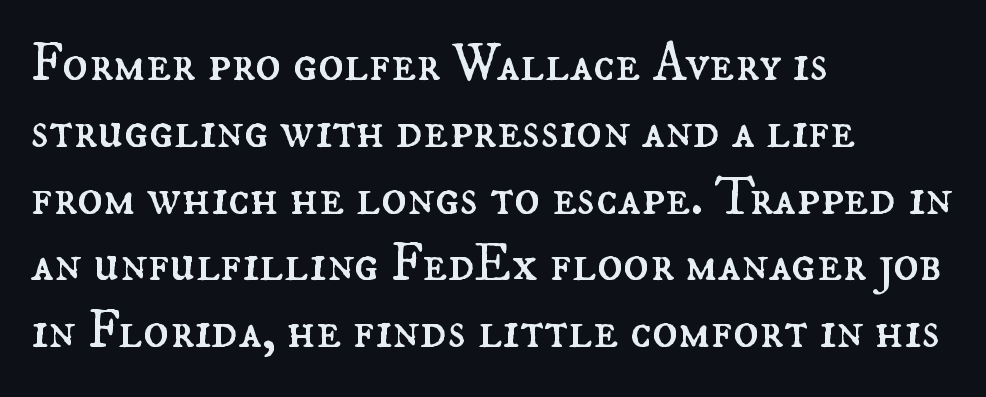
{"italic": "no", "bold": "no", "weight": "regular", "width": "normal", "stroke_contrast": "medium", "x_height": "small", "monospaced": "no", "underline": "no", "align": "left", "line_spacing": "normal", "line_spacing_ratio": 1.26, "letter_spacing": "normal", "letter_spacing_em": 0.0, "glyph_px": 53}
